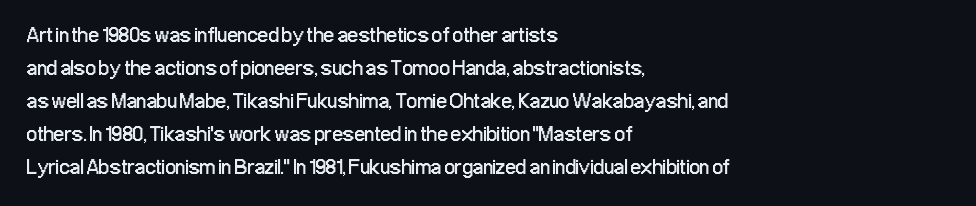
{"italic": "no", "bold": "no", "underline": "no", "align": "left", "line_spacing": "normal", "line_spacing_ratio": 1.57, "letter_spacing": "normal", "letter_spacing_em": 0.0, "glyph_px": 21}
